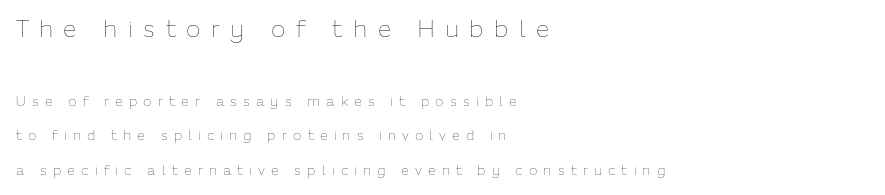
The image shows 24 px text type, upright; set left-aligned, loose line spacing (2.45x), unusually wide letter spacing (+0.43 em), not underlined; the first (top) block is 1.71x larger.
